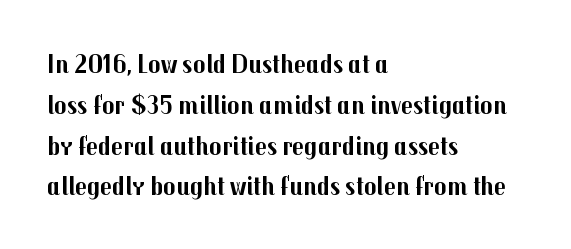
A dark, heavy texture on the line: the type is bold. Characters follow at the spacing the type designer built in. The designer left line spacing at the default. Unmarked baselines from the first word to the last. Posture: vertical.
